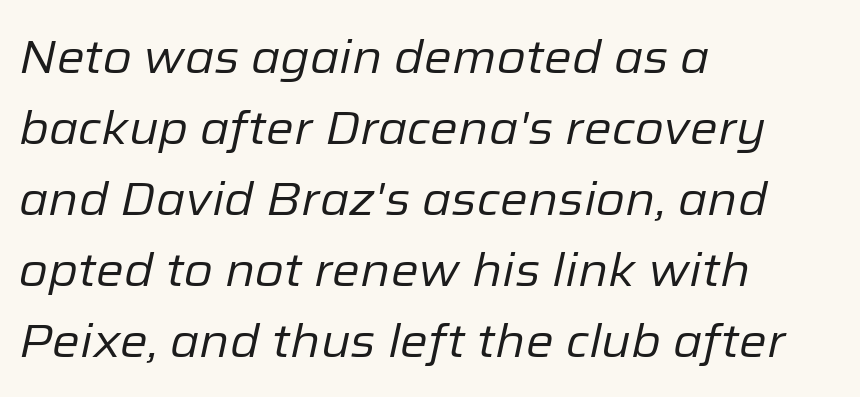
{"italic": "yes", "lean": "right", "slant_degrees": 12, "bold": "no", "weight": "regular", "width": "normal", "stroke_contrast": "low", "x_height": "medium", "monospaced": "no", "underline": "no", "align": "left", "line_spacing": "normal", "line_spacing_ratio": 1.51, "letter_spacing": "normal", "letter_spacing_em": 0.0, "glyph_px": 47}
